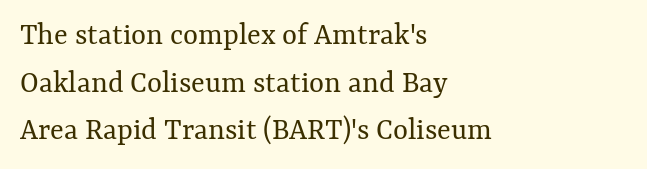
{"italic": "no", "bold": "no", "weight": "regular", "width": "normal", "stroke_contrast": "medium", "x_height": "medium", "monospaced": "no", "underline": "no", "align": "left", "line_spacing": "normal", "line_spacing_ratio": 1.49, "letter_spacing": "normal", "letter_spacing_em": 0.0, "glyph_px": 32}
